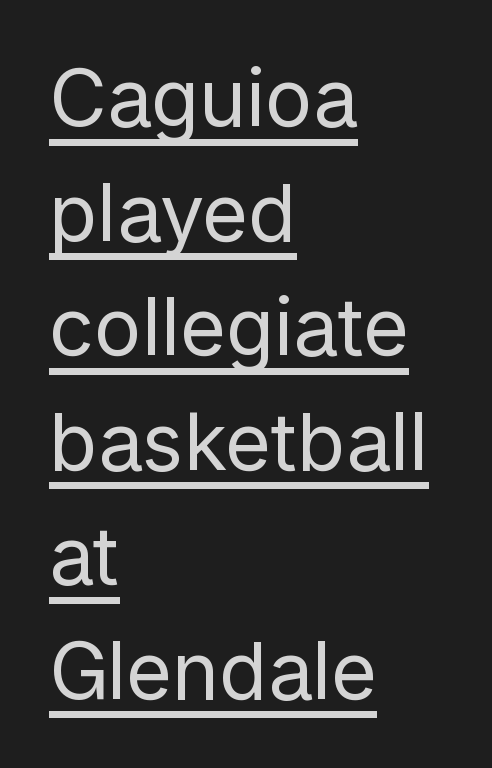
{"serif": "no", "italic": "no", "bold": "no", "weight": "regular", "width": "normal", "stroke_contrast": "low", "x_height": "medium", "monospaced": "no", "underline": "yes", "align": "left", "line_spacing": "normal", "line_spacing_ratio": 1.45, "letter_spacing": "normal", "letter_spacing_em": 0.0, "glyph_px": 79}
